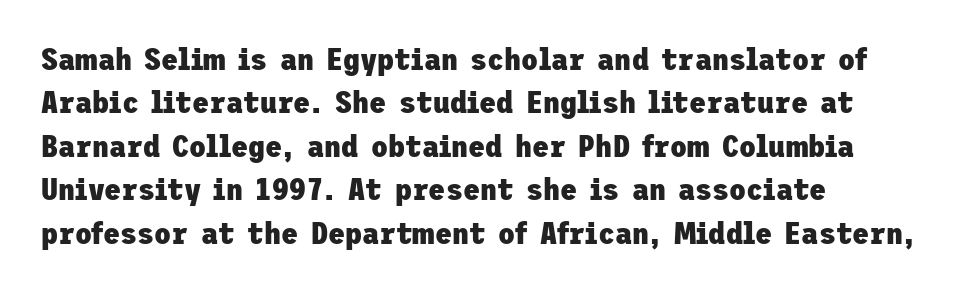
Q: Is the text bold? A: Yes.
Q: Is the text italic (slanted)? A: No, it is upright.
Q: Is the typeface a serif or a sans-serif typeface? A: Sans-serif.
Q: Is the text underlined? A: No.
Q: How is the paragraph aligned? A: Left-aligned.
Q: Is the spacing between letters normal or unusually wide? A: Normal.
Q: Is the spacing between lines tight, normal or loose? A: Normal.
Q: Width (condensed, normal, or wide)? A: Normal.
Q: Stroke contrast? A: Low.
Q: x-height? A: Medium.
